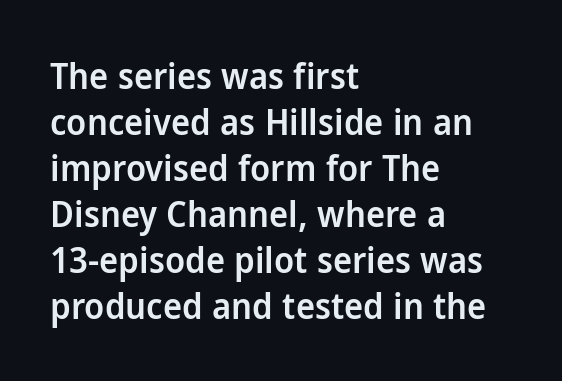
Notice how descenders clear the ascenders below comfortably — that's standard leading. Designer's note — italics off, roman on. Firm but not heavy-handed strokes: this text is semibold. Decoration check: the copy has no underline. Characters follow at the spacing the type designer built in.
